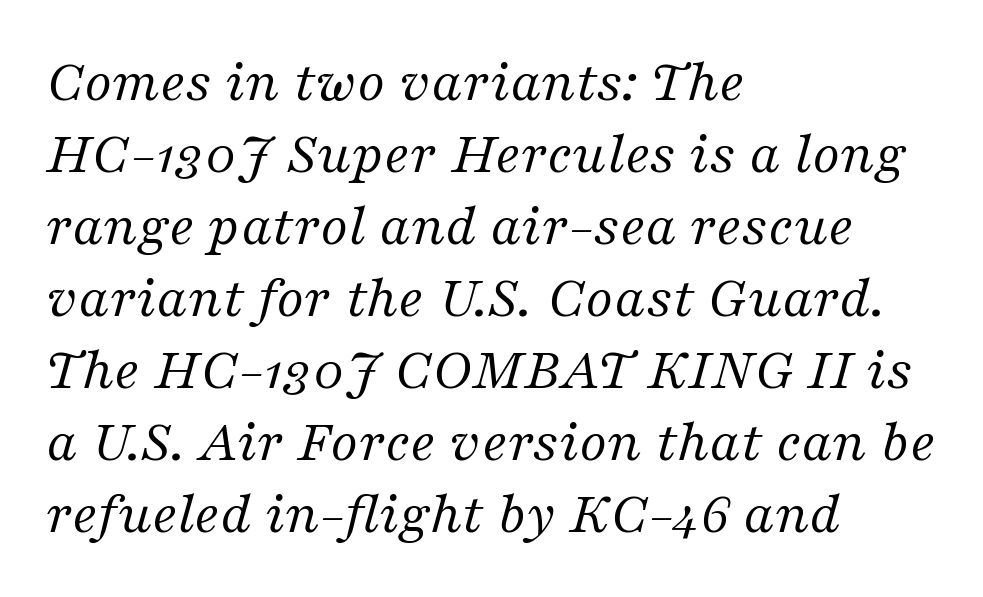
Q: Is the text bold? A: No.
Q: Is the text italic (slanted)? A: Yes, it leans right by about 16 degrees.
Q: Is the typeface a serif or a sans-serif typeface? A: Serif.
Q: Is the text underlined? A: No.
Q: How is the paragraph aligned? A: Left-aligned.
Q: Is the spacing between letters normal or unusually wide? A: Normal.
Q: Width (condensed, normal, or wide)? A: Normal.
Q: Stroke contrast? A: Medium.
Q: x-height? A: Medium.
Q: Monospaced? A: No.
